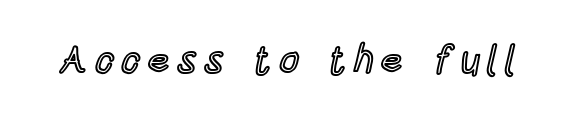
{"width": "condensed", "x_height": "large", "monospaced": "no", "underline": "no", "glyph_px": 39}
